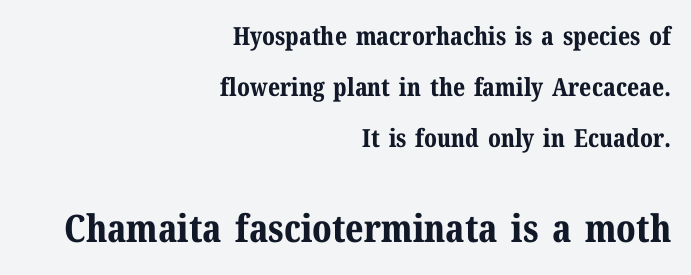
Q: Is the text bold? A: Yes.
Q: Is the text italic (slanted)? A: No, it is upright.
Q: Is the typeface a serif or a sans-serif typeface? A: Serif.
Q: Is the text underlined? A: No.
Q: How is the paragraph aligned? A: Right-aligned.
Q: Is the spacing between letters normal or unusually wide? A: Normal.
Q: Is the spacing between lines tight, normal or loose? A: Loose.
Q: Which block of text is set in a larger size, the first (top) or the second (bottom)? A: The second (bottom) one.
Q: Width (condensed, normal, or wide)? A: Normal.
Q: Stroke contrast? A: Medium.
Q: x-height? A: Medium.
Q: Monospaced? A: No.
